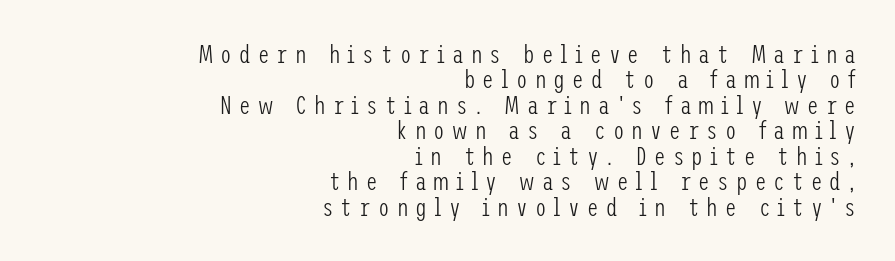
The image shows 26 px text type, upright; set right-aligned, tight line spacing (0.98x), unusually wide letter spacing (+0.27 em), not underlined.
